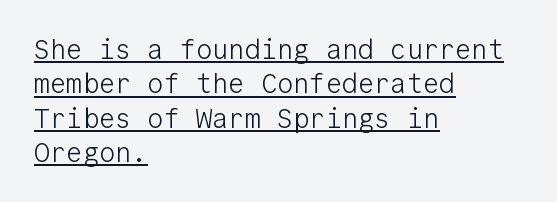
No italicization has been applied; the sample stays upright. This sample is left-justified, so line endings fall wherever the words run out. Whoever set this chose a conventional vertical rhythm. Weight class: somewhere from thin through regular.
